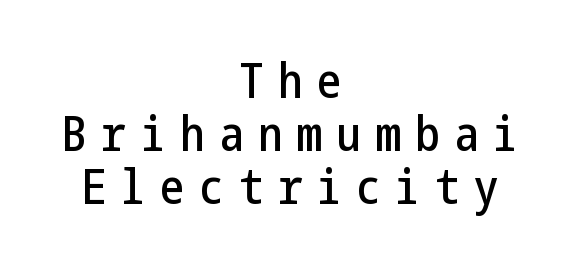
{"serif": "no", "italic": "no", "width": "condensed", "stroke_contrast": "low", "x_height": "medium", "underline": "no", "align": "center", "line_spacing": "tight", "line_spacing_ratio": 1.08, "letter_spacing": "wide", "letter_spacing_em": 0.3, "glyph_px": 49}
